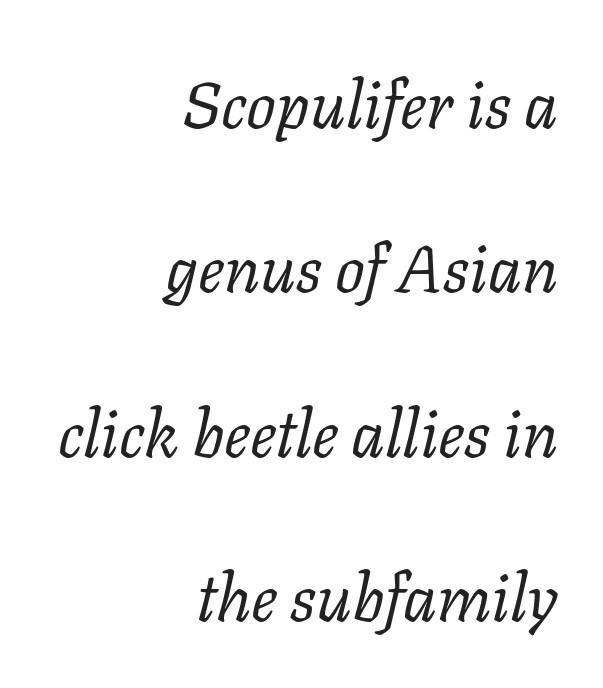
Font category for this specimen: serif. Quick note: interline space is abundant. Is the letter spacing exaggerated? No — it looks like the ordinary default. The passage shown is typed in a proportional face where columns would drift. The lines in this sample share a right terminus and differ only in where they begin. A quiet, ordinary-to-light weight characterises the typeface.
